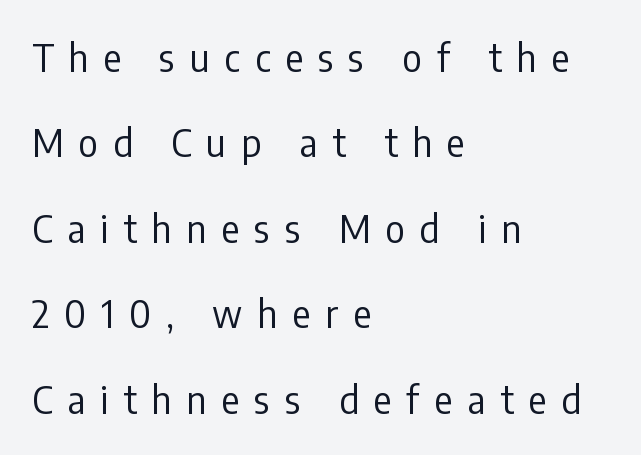
Are there feet on the stems? There aren't — it's a sans. Leading: increased. The strip under each line holds only bare page. Style check: upright. The passage is arranged the way most books set body copy — flush left.
